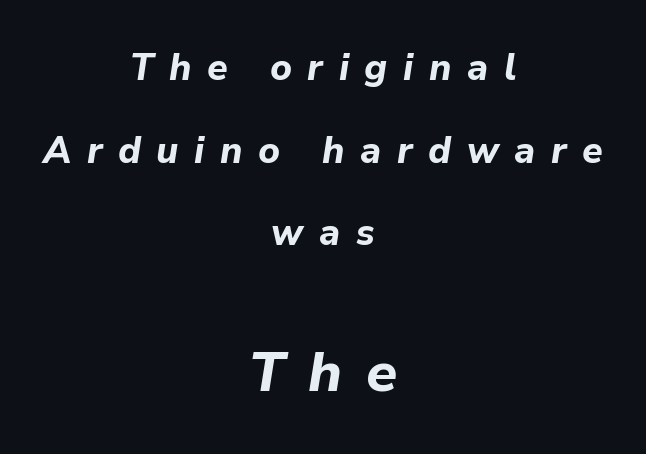
Q: Is the text bold? A: Yes.
Q: Is the text italic (slanted)? A: Yes, it leans right by about 9 degrees.
Q: Is the text underlined? A: No.
Q: How is the paragraph aligned? A: Centered.
Q: Is the spacing between letters normal or unusually wide? A: Unusually wide.
Q: Is the spacing between lines tight, normal or loose? A: Loose.
Q: Which block of text is set in a larger size, the first (top) or the second (bottom)? A: The second (bottom) one.
Q: Width (condensed, normal, or wide)? A: Normal.
Q: Stroke contrast? A: Low.
Q: x-height? A: Medium.
Q: Monospaced? A: No.
